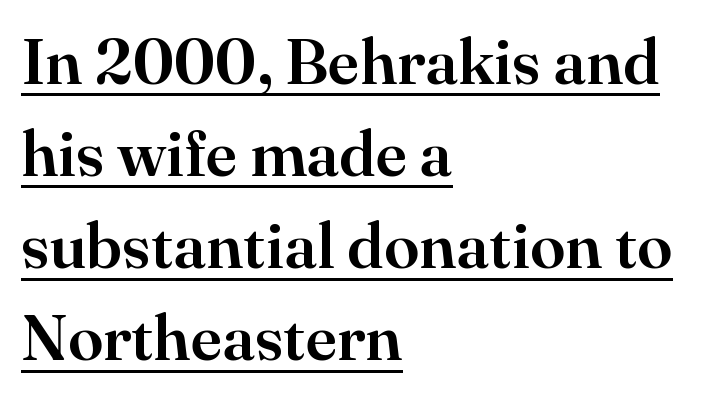
{"serif": "yes", "italic": "no", "width": "normal", "stroke_contrast": "high", "x_height": "small", "monospaced": "no", "underline": "yes", "align": "left", "line_spacing": "normal", "line_spacing_ratio": 1.44, "letter_spacing": "normal", "letter_spacing_em": 0.0, "glyph_px": 64}
